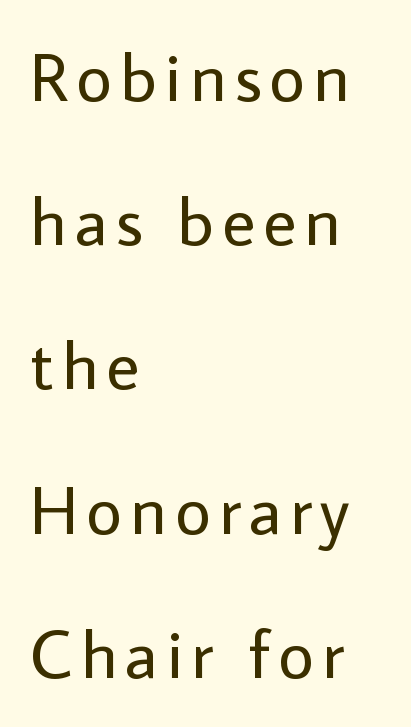
Q: Is the text bold? A: No.
Q: Is the text italic (slanted)? A: No, it is upright.
Q: Is the typeface a serif or a sans-serif typeface? A: Sans-serif.
Q: Is the text underlined? A: No.
Q: How is the paragraph aligned? A: Left-aligned.
Q: Is the spacing between lines tight, normal or loose? A: Loose.
Q: Width (condensed, normal, or wide)? A: Normal.
Q: Stroke contrast? A: Low.
Q: x-height? A: Medium.
Q: Monospaced? A: No.
